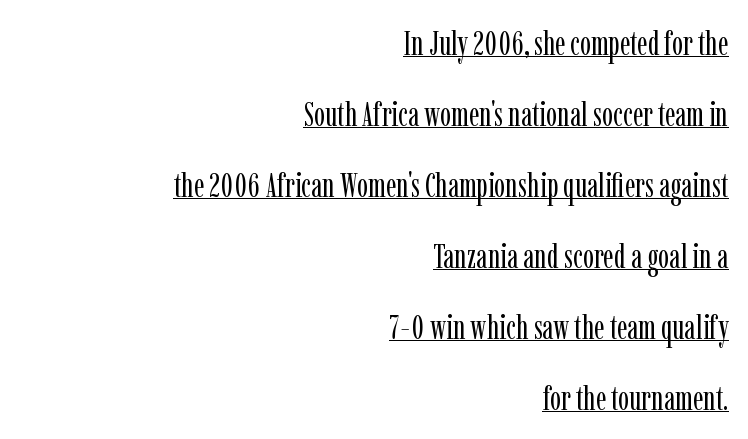
Visually the block forms a straight wall on the right and a jagged coastline on the left. The tracking reads as untouched default to a designer's eye. Nope, not italic — everything's standing straight. The typesetter has applied underlining to the passage shown.
